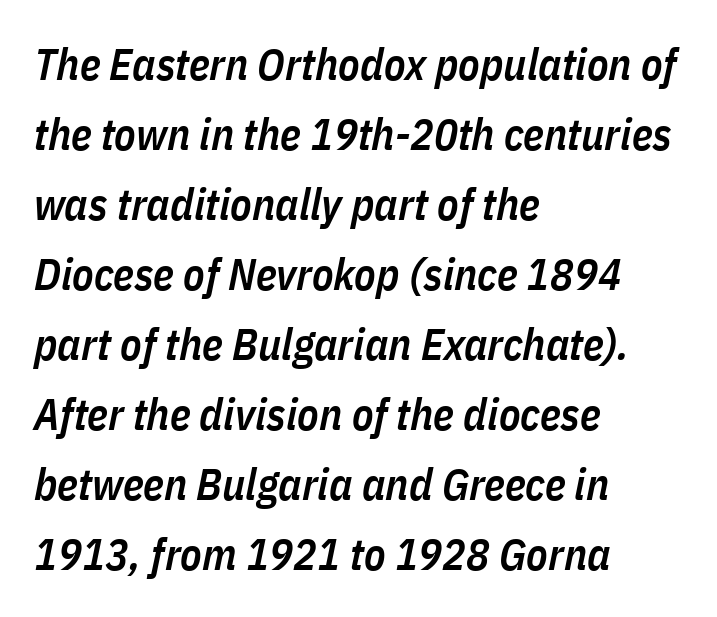
{"italic": "yes", "lean": "right", "slant_degrees": 11, "bold": "semi", "weight": "semibold", "width": "condensed", "stroke_contrast": "low", "x_height": "medium", "monospaced": "no", "underline": "no", "align": "left", "line_spacing": "normal", "line_spacing_ratio": 1.59, "letter_spacing": "normal", "letter_spacing_em": 0.0, "glyph_px": 44}
